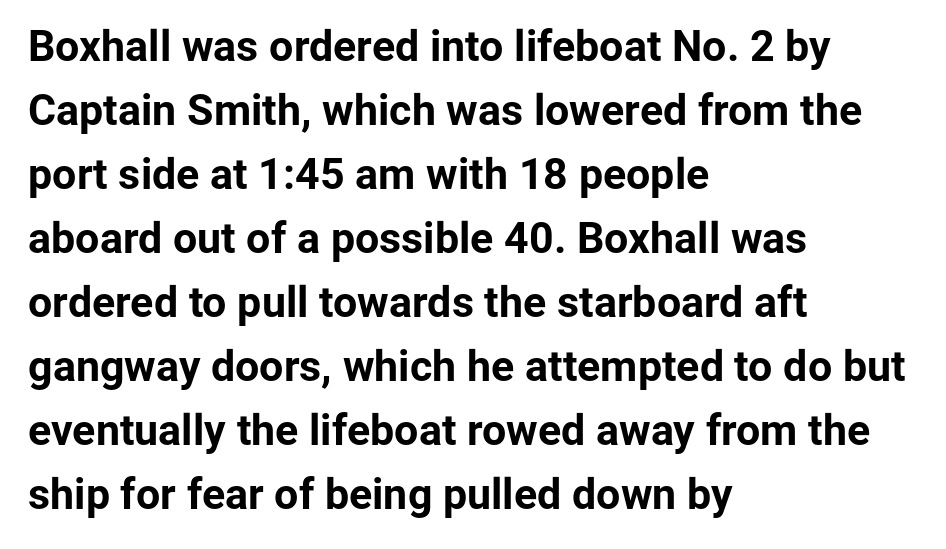
Q: Is the text bold? A: Yes.
Q: Is the text italic (slanted)? A: No, it is upright.
Q: Is the typeface a serif or a sans-serif typeface? A: Sans-serif.
Q: Is the text underlined? A: No.
Q: How is the paragraph aligned? A: Left-aligned.
Q: Is the spacing between letters normal or unusually wide? A: Normal.
Q: Is the spacing between lines tight, normal or loose? A: Normal.
Q: Width (condensed, normal, or wide)? A: Normal.
Q: Stroke contrast? A: Low.
Q: x-height? A: Medium.
Q: Monospaced? A: No.
